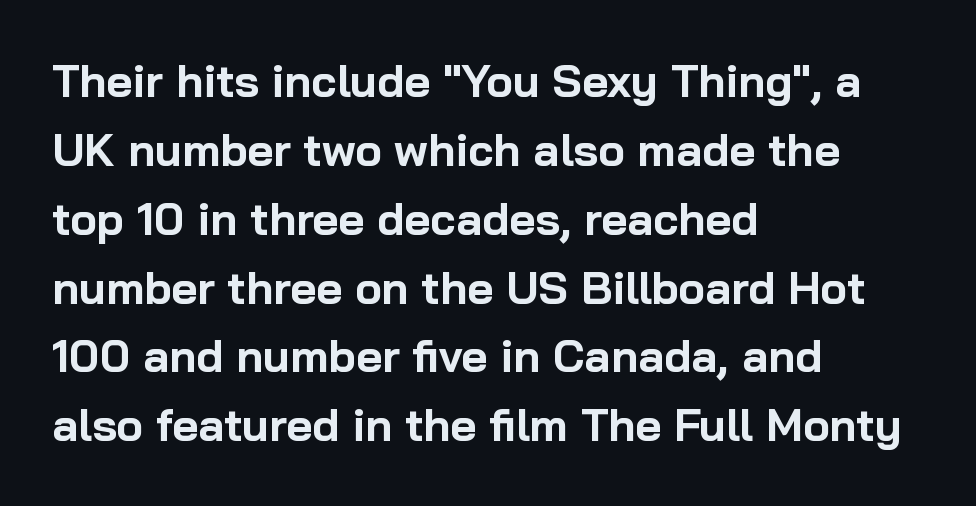
This sample uses plain, unmodified letter spacing. I'd describe the lettering as bold — thick and assertive. Examine the stroke ends and you'll find no serifs. Ascenders rise straight up at ninety degrees. One glance says typical: line gaps are just what's usual. Clear beneath every line of the passage.
